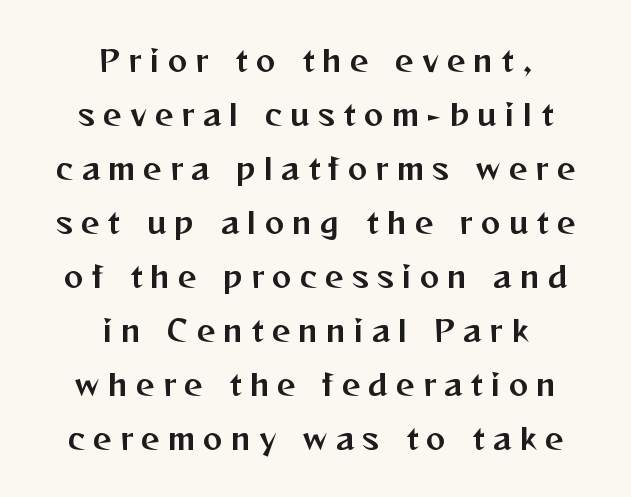
Q: Is the text italic (slanted)? A: No, it is upright.
Q: Is the typeface a serif or a sans-serif typeface? A: Sans-serif.
Q: Is the text underlined? A: No.
Q: How is the paragraph aligned? A: Centered.
Q: Is the spacing between letters normal or unusually wide? A: Unusually wide.
Q: Width (condensed, normal, or wide)? A: Normal.
Q: Stroke contrast? A: Medium.
Q: x-height? A: Medium.
Q: Monospaced? A: No.
